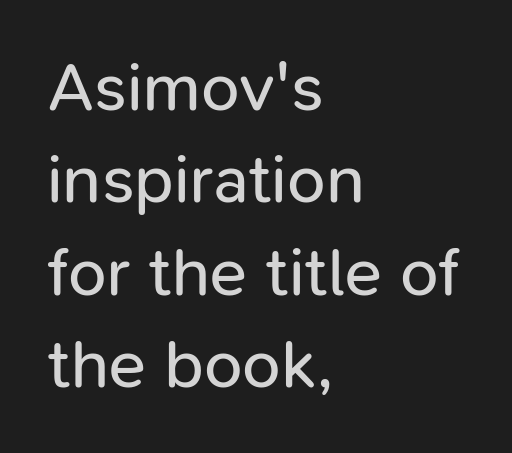
{"serif": "no", "italic": "no", "bold": "no", "weight": "regular", "width": "normal", "stroke_contrast": "low", "x_height": "medium", "monospaced": "no", "underline": "no", "align": "left", "line_spacing": "normal", "line_spacing_ratio": 1.34, "letter_spacing": "normal", "letter_spacing_em": 0.0, "glyph_px": 69}
